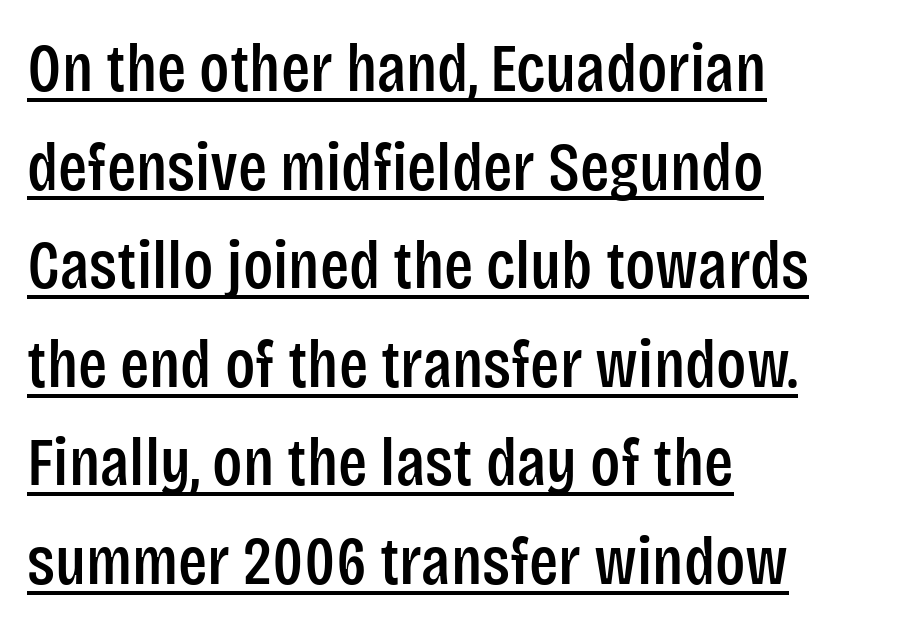
You can see a thin bar hugging the bottom of the glyphs. Is there much room between lines? A standard amount, neither cramped nor airy. Here the designer chose a conventional face with non-uniform glyph widths. Teacher's note: observe the even left margin — that is flush-left alignment.
